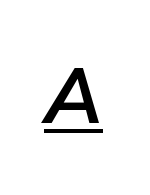
{"italic": "yes", "lean": "right", "slant_degrees": 9, "bold": "yes", "weight": "semibold", "width": "normal", "stroke_contrast": "low", "x_height": "medium", "monospaced": "no", "underline": "yes", "letter_spacing": "normal", "letter_spacing_em": 0.0, "glyph_px": 78}
